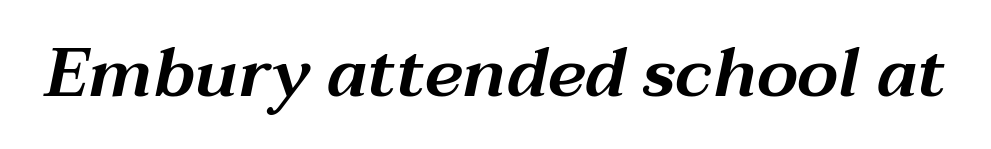
Slanted lettering throughout. Default kerning and tracking; the words read as compact shapes. Descender tails drop into unmarked territory. The face used here is proportionally spaced, like ordinary book or web type.
